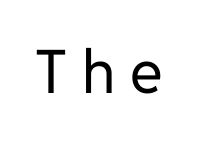
Q: Is the text bold? A: No.
Q: Is the text italic (slanted)? A: No, it is upright.
Q: Is the typeface a serif or a sans-serif typeface? A: Sans-serif.
Q: Is the text underlined? A: No.
Q: Is the spacing between letters normal or unusually wide? A: Unusually wide.
Q: Width (condensed, normal, or wide)? A: Normal.
Q: Stroke contrast? A: Low.
Q: x-height? A: Medium.
Q: Monospaced? A: No.
